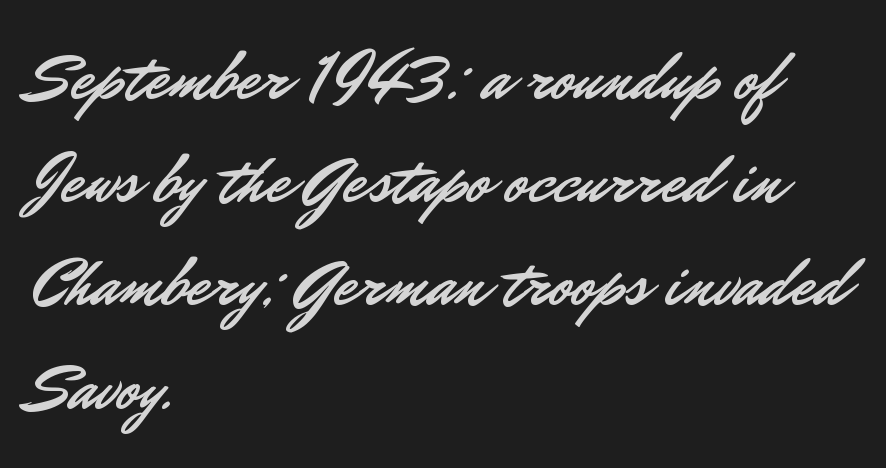
The image shows 67 px sans-serif type; set left-aligned, normal line spacing (1.54x), normal letter spacing, not underlined; low stroke contrast and a small x-height.
